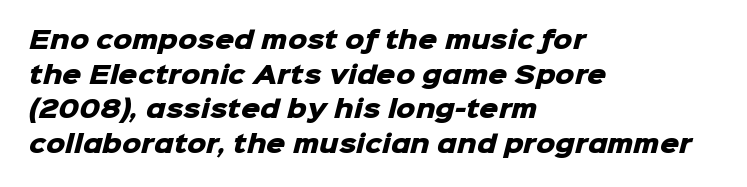
The block of text has a typical density, with ordinary space between rows. Typesetter's note: full bold, strokes at maximum text heaviness. Compared with typical body copy, the letter spacing here is the same. Casual observation: everything's shoved over to the left.
